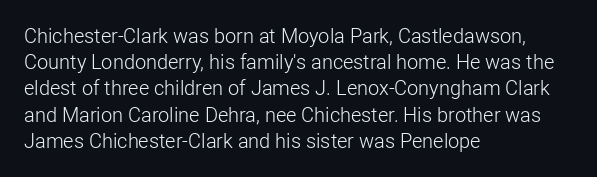
The image shows 20 px text type, upright; set left-aligned, normal line spacing (1.31x), normal letter spacing, not underlined.
